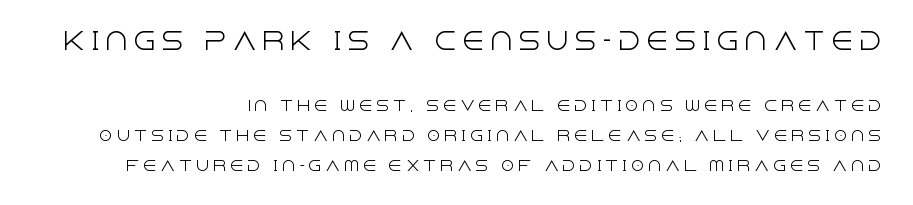
{"italic": "no", "bold": "no", "underline": "no", "align": "right", "line_spacing": "loose", "line_spacing_ratio": 2.14, "letter_spacing": "wide", "letter_spacing_em": 0.22, "larger_block": "first", "size_ratio": 1.64, "glyph_px": 23}
